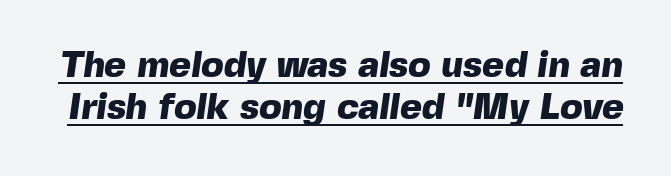
The image shows 37 px heavy sans-serif type; set tight line spacing (1.13x), normal letter spacing, underlined; a medium x-height.
